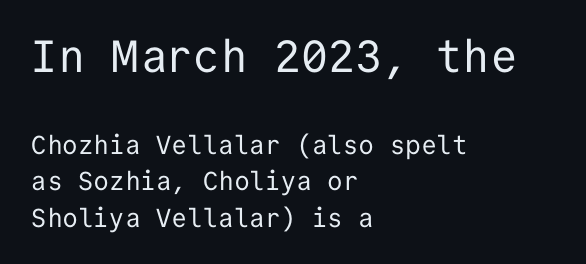
Where is the straight margin? On the left. The passage shown stacks its lines at a standard gap. Here the designer chose a console-style face with uniform glyph widths. This rendering leaves character spacing at its baseline value. In terms of posture, this sample is upright.
